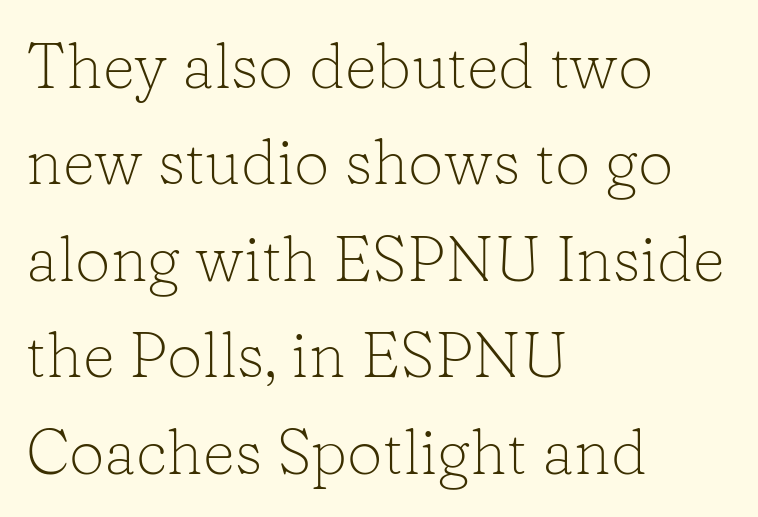
Q: Is the text bold? A: No.
Q: Is the text italic (slanted)? A: No, it is upright.
Q: Is the typeface a serif or a sans-serif typeface? A: Serif.
Q: Is the text underlined? A: No.
Q: How is the paragraph aligned? A: Left-aligned.
Q: Is the spacing between letters normal or unusually wide? A: Normal.
Q: Is the spacing between lines tight, normal or loose? A: Normal.
Q: Width (condensed, normal, or wide)? A: Normal.
Q: Stroke contrast? A: Low.
Q: x-height? A: Medium.
Q: Monospaced? A: No.
